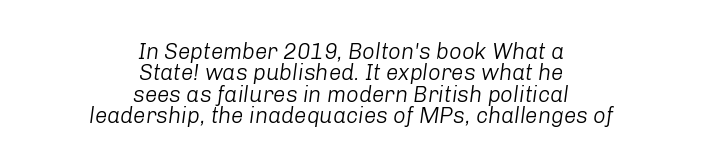
Q: Is the text bold? A: No.
Q: Is the text italic (slanted)? A: Yes, it leans right by about 8 degrees.
Q: Is the text underlined? A: No.
Q: How is the paragraph aligned? A: Centered.
Q: Is the spacing between letters normal or unusually wide? A: Normal.
Q: Is the spacing between lines tight, normal or loose? A: Tight.
